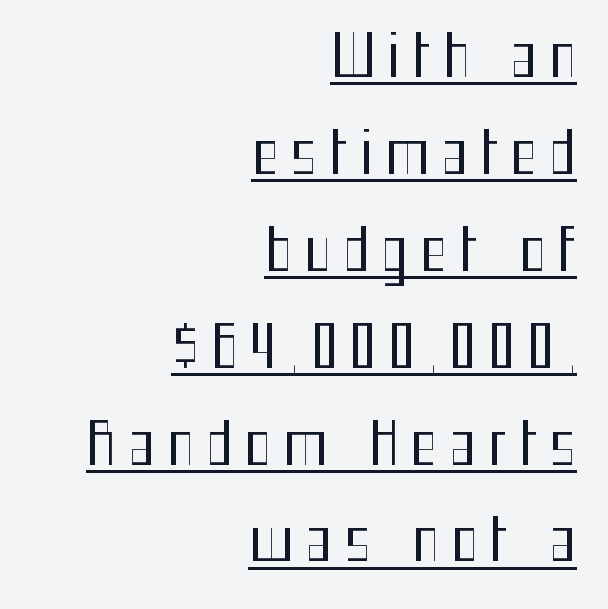
{"serif": "no", "italic": "no", "bold": "no", "weight": "regular", "width": "condensed", "stroke_contrast": "medium", "x_height": "medium", "monospaced": "no", "underline": "yes", "align": "right", "line_spacing": "normal", "line_spacing_ratio": 1.7, "letter_spacing": "wide", "letter_spacing_em": 0.21, "glyph_px": 57}
